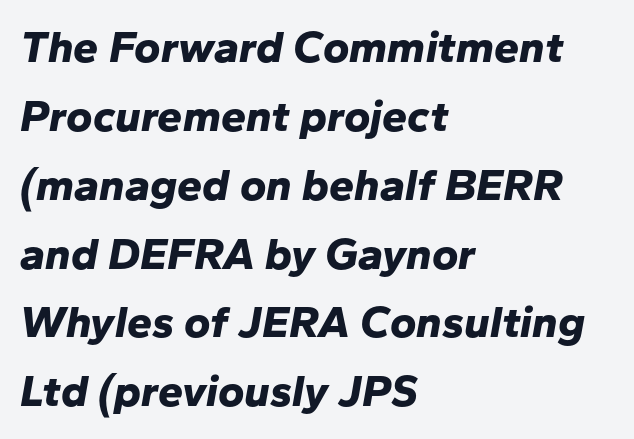
{"italic": "yes", "lean": "right", "slant_degrees": 10, "bold": "yes", "weight": "bold", "width": "normal", "stroke_contrast": "low", "x_height": "medium", "monospaced": "no", "underline": "no", "align": "left", "line_spacing": "normal", "line_spacing_ratio": 1.53, "letter_spacing": "normal", "letter_spacing_em": 0.0, "glyph_px": 45}
